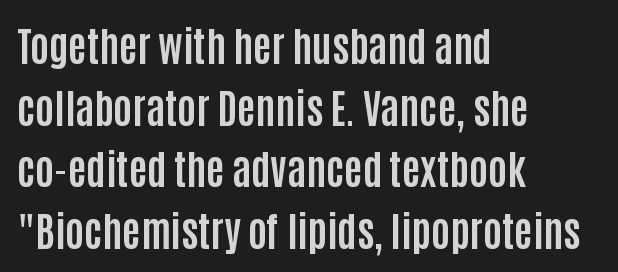
Q: Is the text bold? A: Yes.
Q: Is the text italic (slanted)? A: No, it is upright.
Q: Is the typeface a serif or a sans-serif typeface? A: Sans-serif.
Q: Is the text underlined? A: No.
Q: How is the paragraph aligned? A: Left-aligned.
Q: Is the spacing between letters normal or unusually wide? A: Normal.
Q: Is the spacing between lines tight, normal or loose? A: Normal.
Q: Width (condensed, normal, or wide)? A: Condensed.
Q: Stroke contrast? A: Low.
Q: x-height? A: Large.
Q: Monospaced? A: No.
